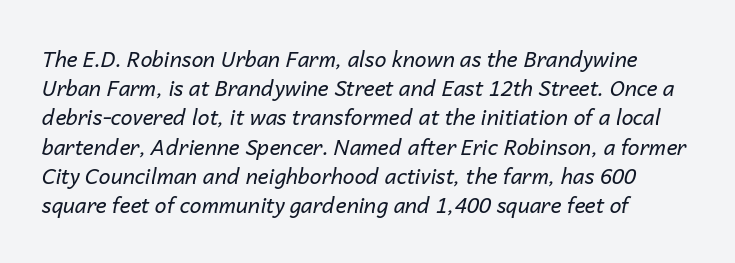
The image shows 21 px text type, italic (leaning right); set left-aligned, normal line spacing (1.39x), normal letter spacing, not underlined.
